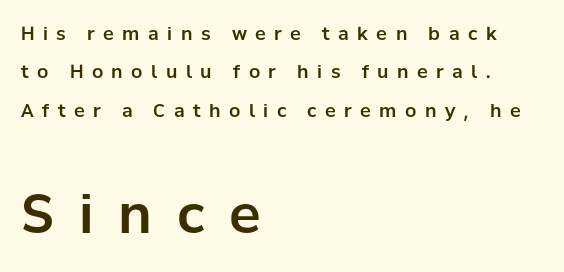
Reading down the column, the eye jumps a long way to each next line. The tracking jumps out immediately: characters are airy and widely separated. The letters stand upright; this is a roman face. The text block is weighted toward the left margin, trailing off unevenly rightward. Regarding serifs, this sample does without them. The later block is typeset at a bigger size than the earlier block.
